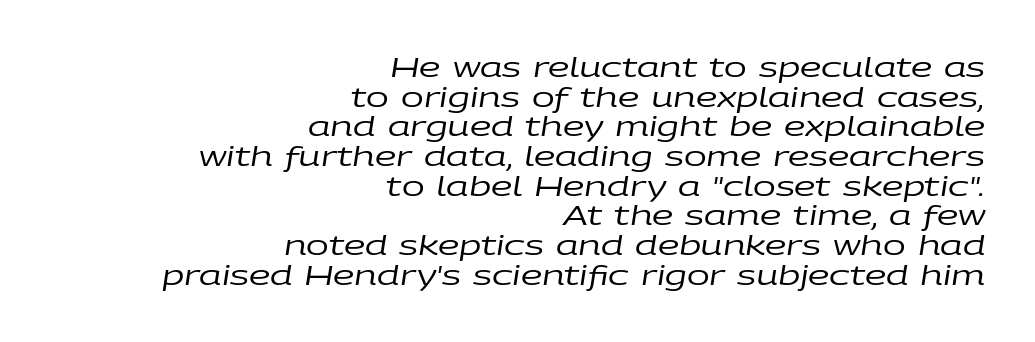
{"italic": "yes", "lean": "right", "slant_degrees": 9, "bold": "no", "underline": "no", "align": "right", "line_spacing": "tight", "line_spacing_ratio": 1.1, "letter_spacing": "normal", "letter_spacing_em": 0.0, "glyph_px": 27}
